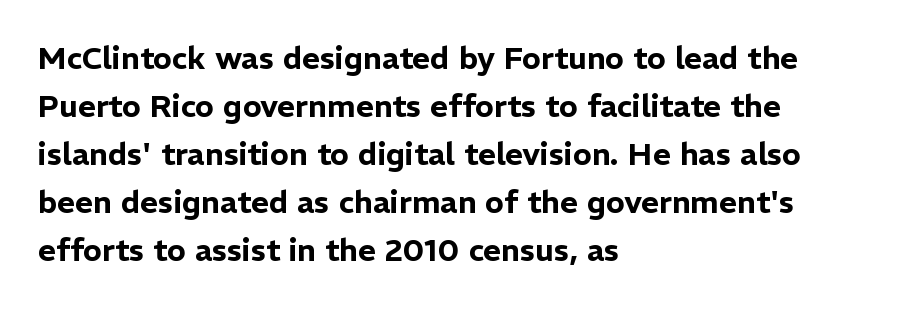
Posture: vertical. Check where the strokes stop: nothing finishes them off — pure sans. A typesetter would call this proportional, since set widths differ per character. The letterforms sit shoulder to shoulder at normal distance. In terms of leading, this rendering sits right in the middle. Underlining? Definitely not there.
